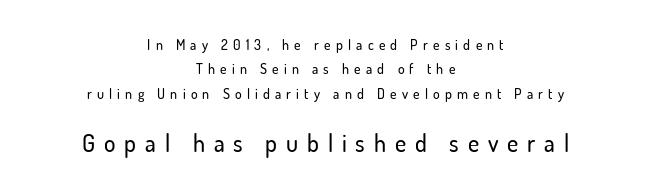
The image shows 24 px text type, upright; set centered, line spacing 1.74x, unusually wide letter spacing (+0.37 em), not underlined; the second (bottom) block is 1.71x larger.
